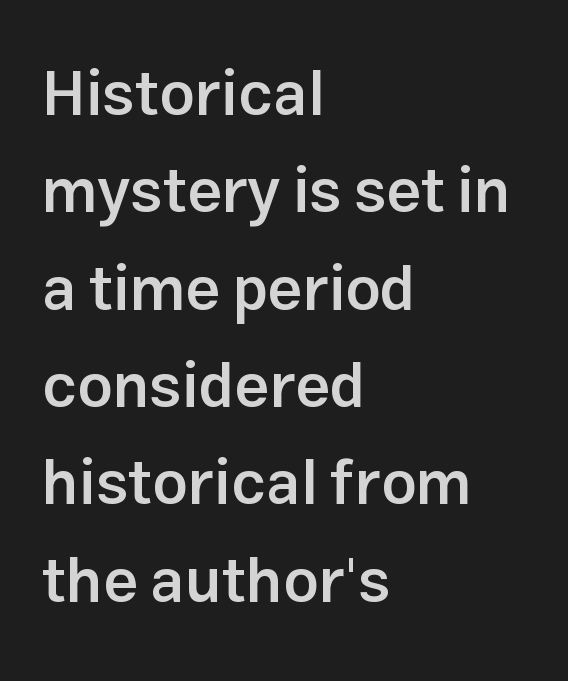
Q: Is the text bold? A: Semi-bold.
Q: Is the text italic (slanted)? A: No, it is upright.
Q: Is the typeface a serif or a sans-serif typeface? A: Sans-serif.
Q: Is the text underlined? A: No.
Q: How is the paragraph aligned? A: Left-aligned.
Q: Is the spacing between letters normal or unusually wide? A: Normal.
Q: Is the spacing between lines tight, normal or loose? A: Normal.
Q: Width (condensed, normal, or wide)? A: Normal.
Q: Stroke contrast? A: Low.
Q: x-height? A: Medium.
Q: Monospaced? A: No.
